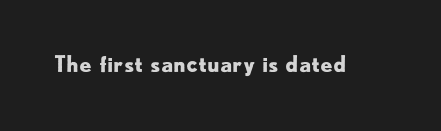
The image shows 22 px bold type, upright; set normal letter spacing, not underlined.
